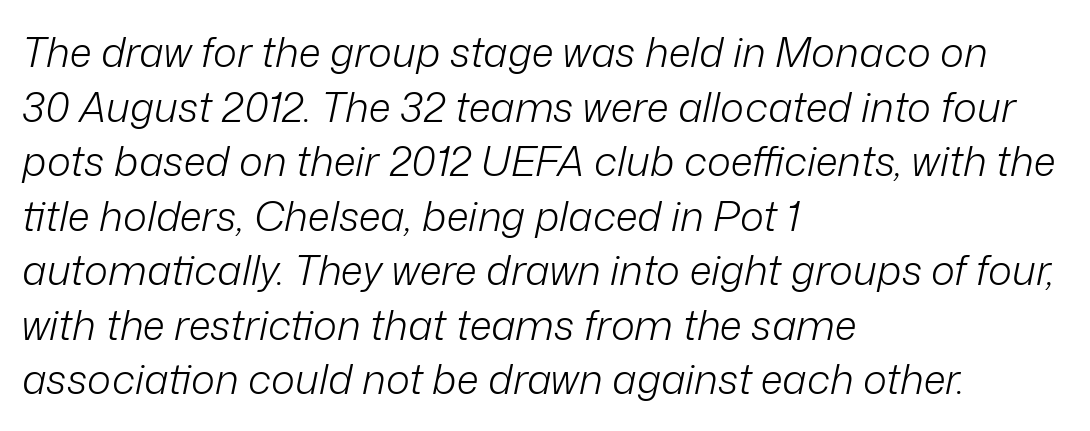
The image shows 41 px light type, italic (leaning right); set left-aligned, normal line spacing (1.33x), normal letter spacing, not underlined; low stroke contrast and a medium x-height.
